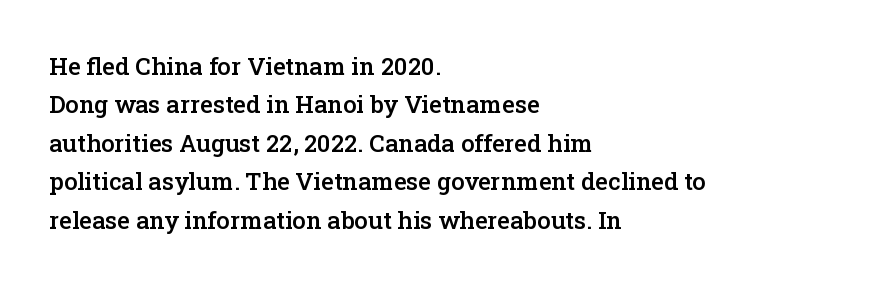
The image shows 24 px text type, upright; set left-aligned, normal line spacing (1.6x), normal letter spacing, not underlined.
